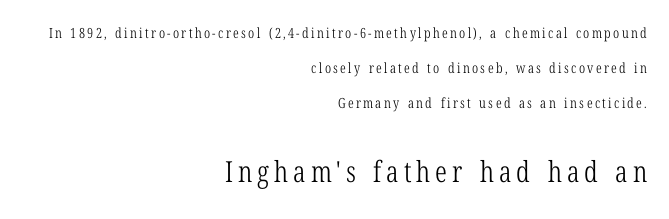
The image shows 29 px light, condensed serif type, upright; set right-aligned, loose line spacing (2.49x), not underlined; the second (bottom) block is 2.07x larger; low stroke contrast and a medium x-height.
